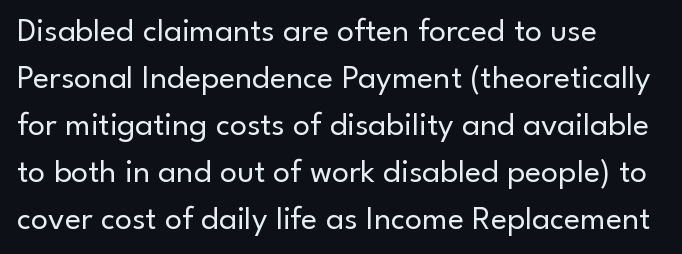
The text block is weighted toward the left margin, trailing off unevenly rightward. Rule under the text: the space is simply empty. Think standard paragraph weight, or any step lighter than that. Italic? Not at all — the glyphs are vertical. The type family on display is of the sans-serif kind.
